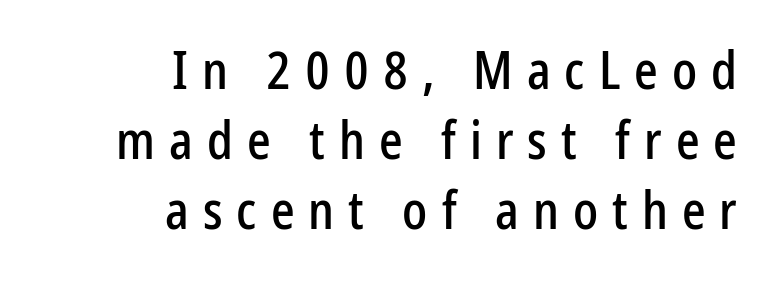
Q: Is the text italic (slanted)? A: No, it is upright.
Q: Is the typeface a serif or a sans-serif typeface? A: Sans-serif.
Q: Is the text underlined? A: No.
Q: How is the paragraph aligned? A: Right-aligned.
Q: Is the spacing between letters normal or unusually wide? A: Unusually wide.
Q: Is the spacing between lines tight, normal or loose? A: Normal.
Q: Width (condensed, normal, or wide)? A: Condensed.
Q: Stroke contrast? A: Low.
Q: x-height? A: Medium.
Q: Monospaced? A: No.
